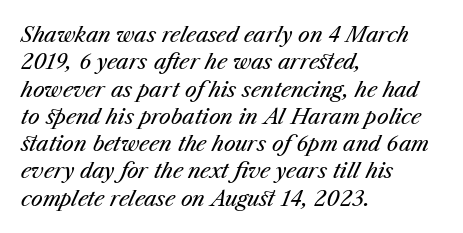
The image shows 21 px text type, italic (leaning right); set left-aligned, normal line spacing (1.3x), normal letter spacing, not underlined.
